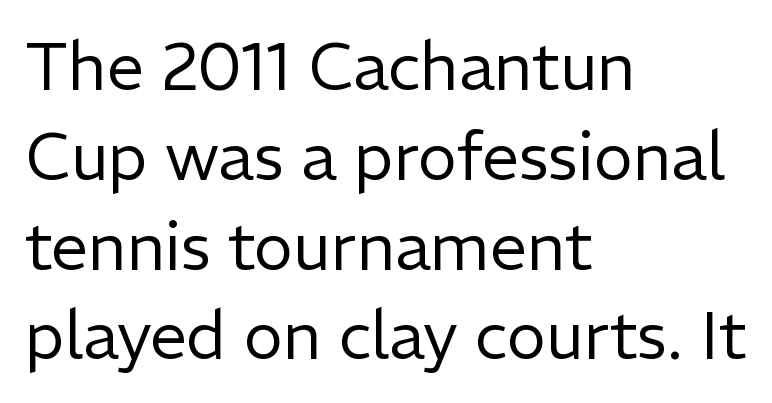
{"serif": "no", "italic": "no", "bold": "no", "weight": "regular", "width": "normal", "stroke_contrast": "low", "x_height": "medium", "monospaced": "no", "underline": "no", "align": "left", "line_spacing": "normal", "line_spacing_ratio": 1.36, "letter_spacing": "normal", "letter_spacing_em": 0.0, "glyph_px": 66}
